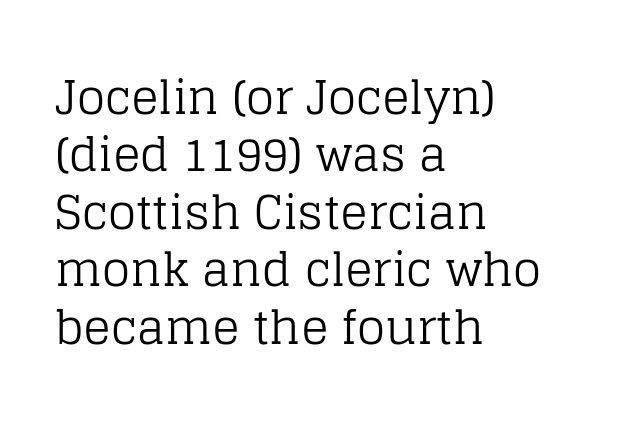
{"serif": "yes", "italic": "no", "bold": "no", "weight": "regular", "width": "normal", "stroke_contrast": "low", "x_height": "large", "monospaced": "no", "underline": "no", "align": "left", "line_spacing": "normal", "line_spacing_ratio": 1.25, "letter_spacing": "normal", "letter_spacing_em": 0.0, "glyph_px": 46}
